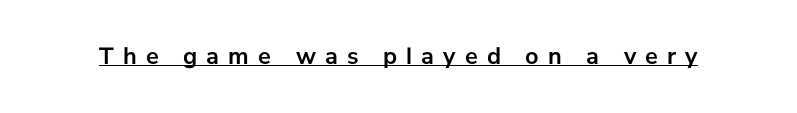
A continuous stroke trails under the words, as in a hyperlink. Chunky letters — that's bold for sure. A roman cut, with each character standing at attention. The tracking jumps out immediately: characters are airy and widely separated.
